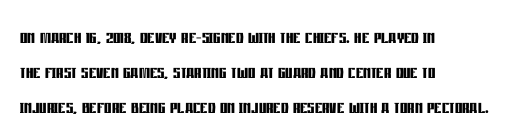
A normal amount of white space separates one row of letters from the next. The lines in this sample share a left origin and differ only in where they stop. Characters follow at the spacing the type designer built in. In terms of weight, the rendering is a true, heavy bold.
